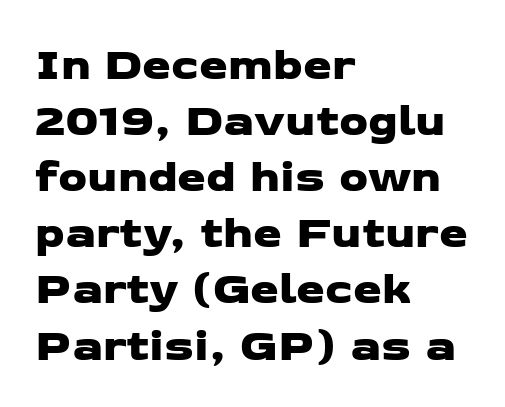
The image shows 46 px wide sans-serif type; set left-aligned, line spacing 1.22x, normal letter spacing, not underlined; low stroke contrast and a medium x-height.
